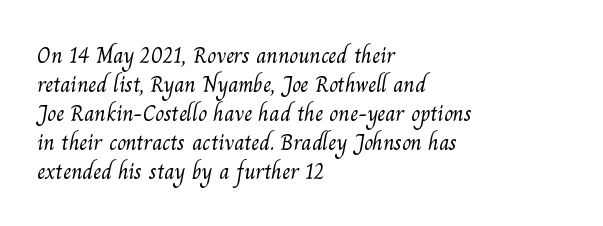
The image shows 23 px text type; set left-aligned, normal line spacing (1.26x), normal letter spacing, not underlined.
